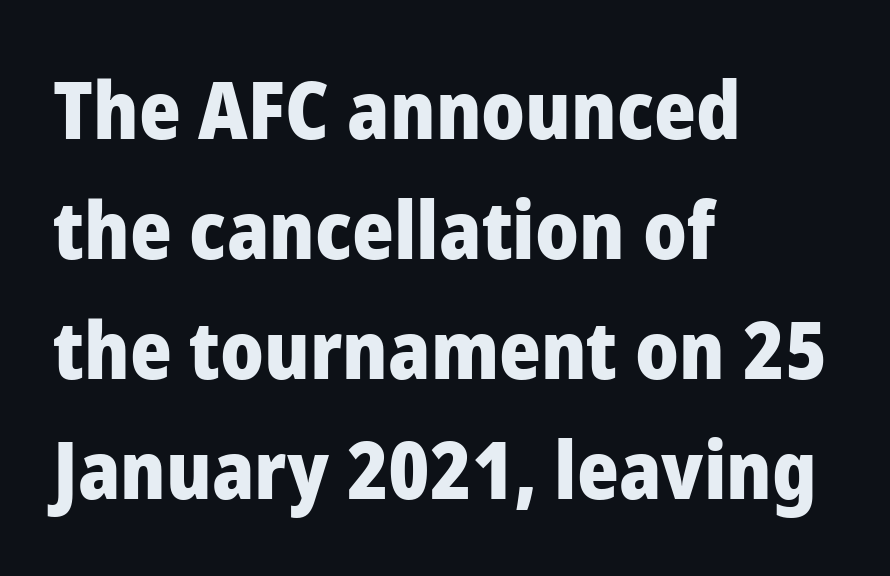
Q: Is the text bold? A: Yes.
Q: Is the text italic (slanted)? A: No, it is upright.
Q: Is the typeface a serif or a sans-serif typeface? A: Sans-serif.
Q: Is the text underlined? A: No.
Q: How is the paragraph aligned? A: Left-aligned.
Q: Is the spacing between letters normal or unusually wide? A: Normal.
Q: Is the spacing between lines tight, normal or loose? A: Normal.
Q: Width (condensed, normal, or wide)? A: Normal.
Q: Stroke contrast? A: Low.
Q: x-height? A: Medium.
Q: Monospaced? A: No.
